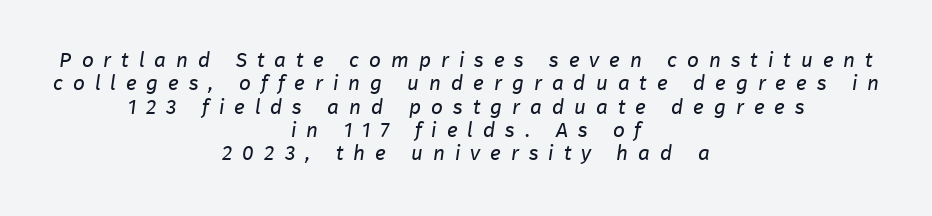
{"bold": "no", "underline": "no", "align": "center", "line_spacing": "tight", "line_spacing_ratio": 1.11, "letter_spacing": "wide", "letter_spacing_em": 0.47, "glyph_px": 21}
